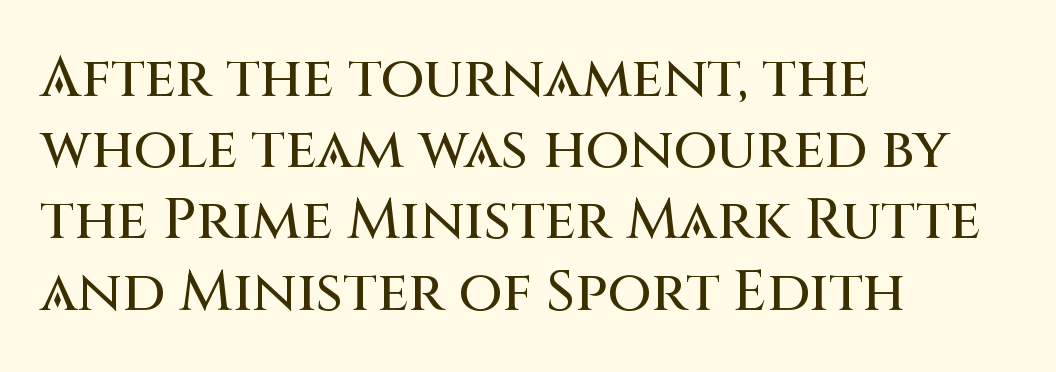
The designer left line spacing at the default. The compositor pushed each line to the left boundary. Unlike italic type, these characters show no tilt at all. The type family on display is of the sans-serif kind.
